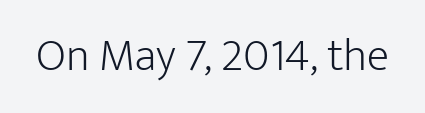
The image shows 46 px light sans-serif type, upright; set normal letter spacing, not underlined; low stroke contrast and a medium x-height.
